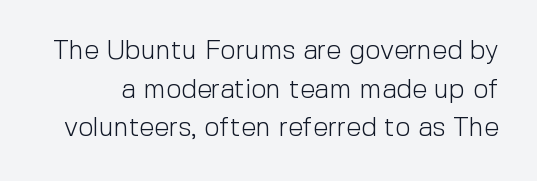
{"italic": "no", "bold": "no", "underline": "no", "line_spacing": "normal", "line_spacing_ratio": 1.43, "letter_spacing": "normal", "letter_spacing_em": 0.0, "glyph_px": 27}
